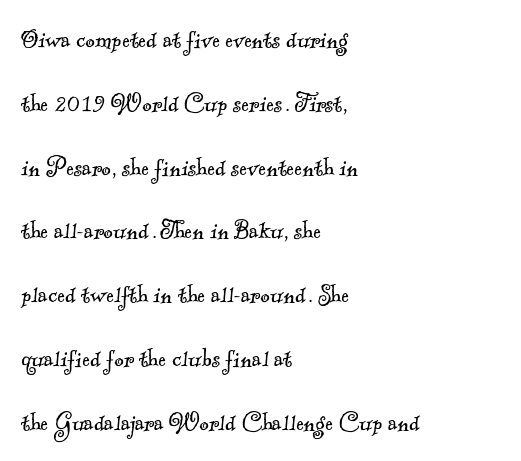
The letterforms sit shoulder to shoulder at normal distance. Spacing verdict: proportional, widths tailored to each character. On a weight scale, this lands at 450 or below. Classification — serif. The words here are not underlined.
